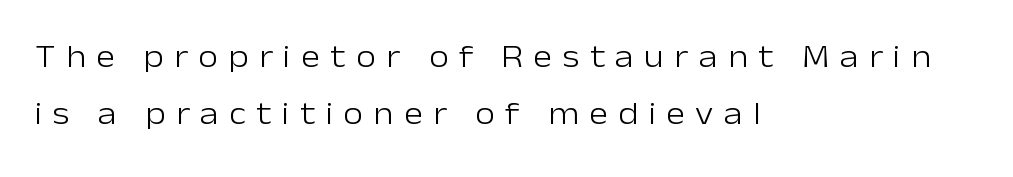
Varying glyph widths throughout — classic text-font behaviour. In CSS terms this would be text-align: left. The gap between lines stays unmarked. Upright lettering throughout. This is not heavy type; no bold has been used.
